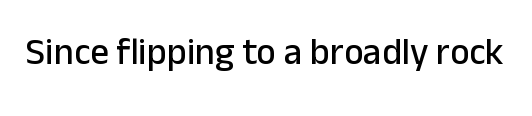
Spacing between characters is what you'd get straight out of the box. Just letters on the line, the space beneath them empty. This rendering employs a face without finishing strokes, i.e., a sans-serif. Each letter keeps its own natural width here, so spacing adapts to shape. Quick note: not italic, upright.
